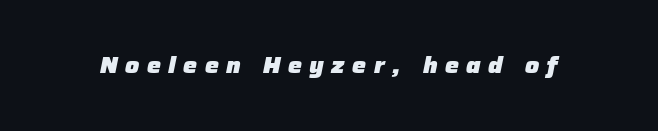
{"italic": "yes", "lean": "right", "slant_degrees": 12, "bold": "yes", "underline": "no", "letter_spacing": "wide", "letter_spacing_em": 0.34, "glyph_px": 22}
